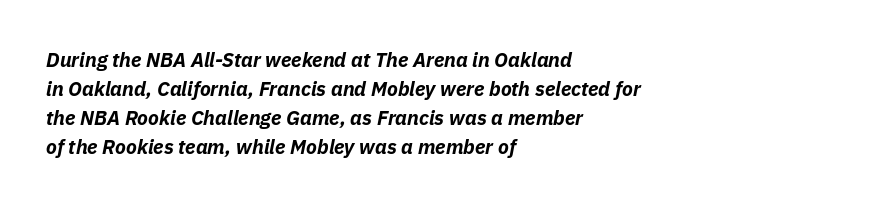
The image shows 20 px bold type, italic (leaning right); set left-aligned, normal line spacing (1.45x), normal letter spacing, not underlined.
